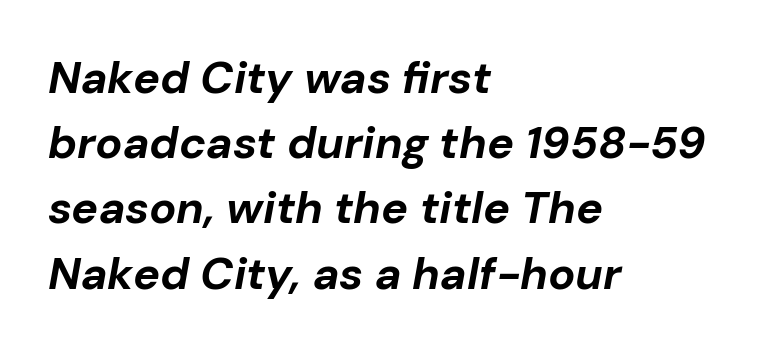
{"italic": "yes", "lean": "right", "slant_degrees": 10, "bold": "yes", "weight": "bold", "width": "normal", "stroke_contrast": "low", "x_height": "medium", "monospaced": "no", "underline": "no", "align": "left", "line_spacing": "normal", "line_spacing_ratio": 1.45, "letter_spacing": "normal", "letter_spacing_em": 0.0, "glyph_px": 45}
